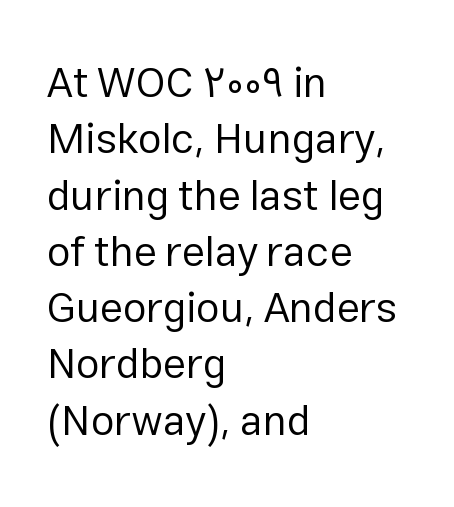
Examine the stroke ends and you'll find no serifs. A typesetter would call this proportional, since set widths differ per character. Lines of text with bare space underneath. In terms of letterspacing, this is plain default setting. One glance says typical: line gaps are just what's usual.
